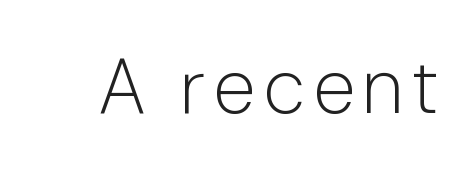
Q: Is the text bold? A: No.
Q: Is the text italic (slanted)? A: No, it is upright.
Q: Is the typeface a serif or a sans-serif typeface? A: Sans-serif.
Q: Is the text underlined? A: No.
Q: Width (condensed, normal, or wide)? A: Normal.
Q: Stroke contrast? A: Low.
Q: x-height? A: Medium.
Q: Monospaced? A: No.
